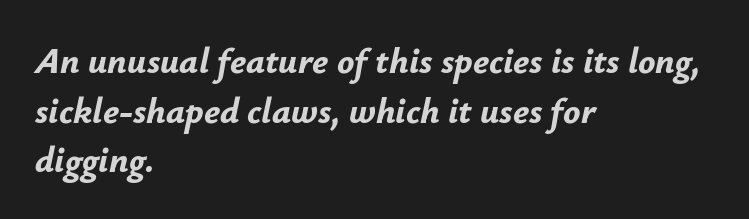
Reading down the column, the eye jumps a familiar distance to each next line. Designer's note — italics engaged. Strong, thick strokes mark this as bold type. Compared with typical body copy, the letter spacing here is the same. Descenders hang freely into open space.
